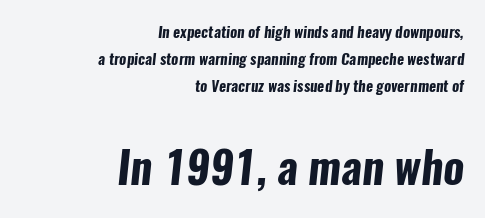
The image shows 44 px bold, condensed sans-serif type; set right-aligned, line spacing 1.79x, normal letter spacing, not underlined; the second (bottom) block is 2.93x larger; low stroke contrast and a medium x-height.
